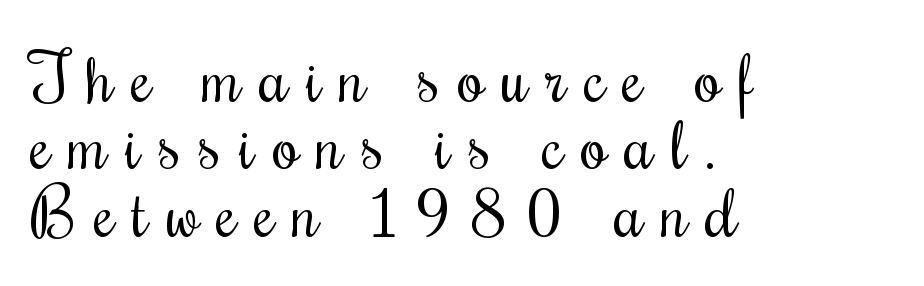
Q: Is the text bold? A: No.
Q: Is the text italic (slanted)? A: Yes.
Q: Is the text underlined? A: No.
Q: How is the paragraph aligned? A: Left-aligned.
Q: Is the spacing between letters normal or unusually wide? A: Unusually wide.
Q: Is the spacing between lines tight, normal or loose? A: Tight.
Q: Width (condensed, normal, or wide)? A: Condensed.
Q: Stroke contrast? A: Medium.
Q: x-height? A: Small.
Q: Monospaced? A: No.
